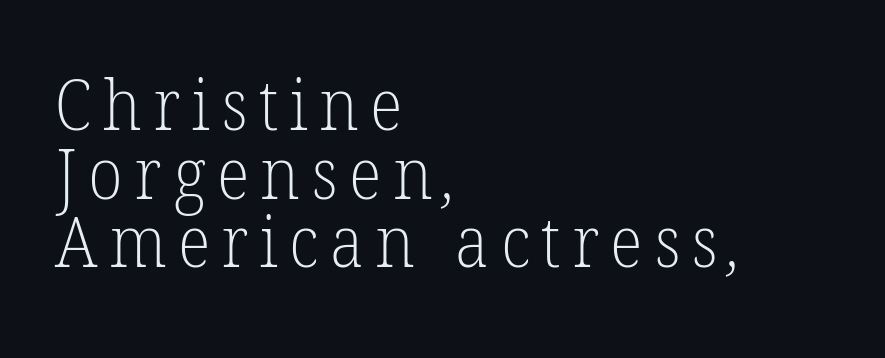
Q: Is the text bold? A: No.
Q: Is the typeface a serif or a sans-serif typeface? A: Serif.
Q: Is the text underlined? A: No.
Q: How is the paragraph aligned? A: Left-aligned.
Q: Is the spacing between lines tight, normal or loose? A: Tight.
Q: Width (condensed, normal, or wide)? A: Normal.
Q: Stroke contrast? A: Low.
Q: x-height? A: Medium.
Q: Monospaced? A: No.
